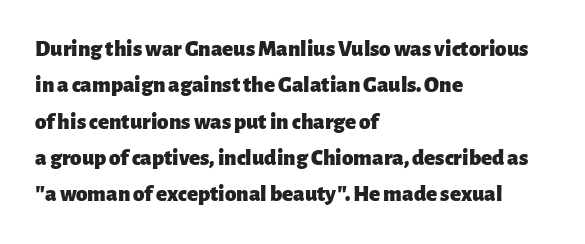
The image shows 23 px bold type, upright; set left-aligned, normal line spacing (1.58x), normal letter spacing, not underlined.
